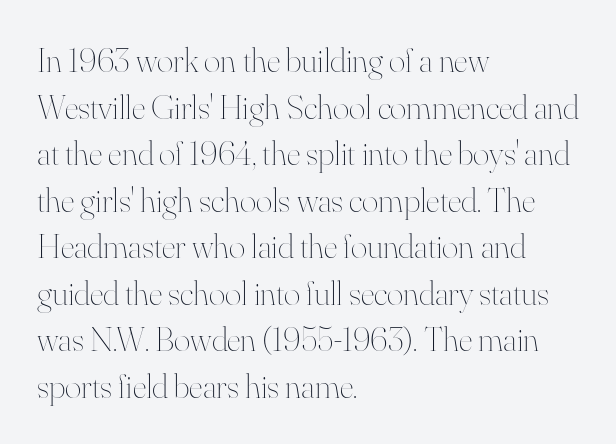
Q: Is the text bold? A: No.
Q: Is the text italic (slanted)? A: No, it is upright.
Q: Is the text underlined? A: No.
Q: How is the paragraph aligned? A: Left-aligned.
Q: Is the spacing between letters normal or unusually wide? A: Normal.
Q: Is the spacing between lines tight, normal or loose? A: Normal.
Q: Width (condensed, normal, or wide)? A: Normal.
Q: Stroke contrast? A: High.
Q: x-height? A: Small.
Q: Monospaced? A: No.
